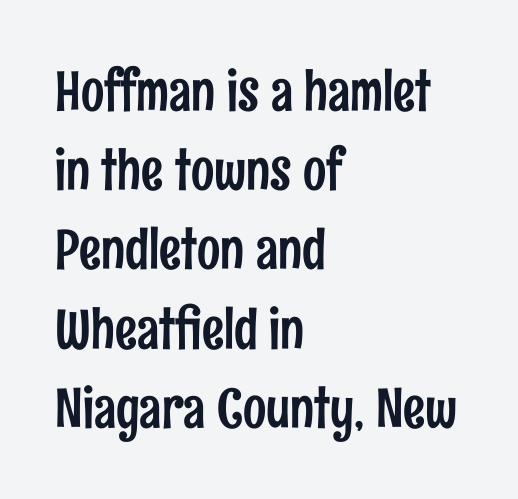
The image shows 55 px condensed sans-serif type, upright; set left-aligned, normal line spacing (1.44x), normal letter spacing, not underlined; low stroke contrast and a medium x-height.
